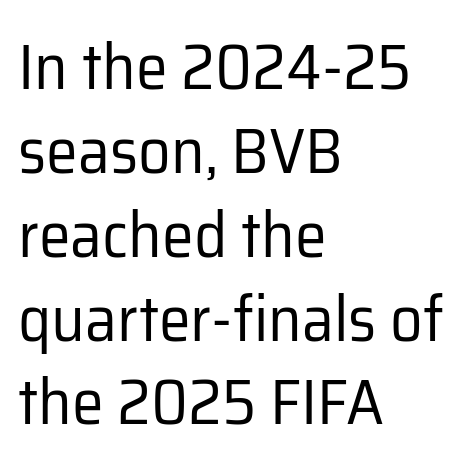
Q: Is the text bold? A: No.
Q: Is the text italic (slanted)? A: No, it is upright.
Q: Is the typeface a serif or a sans-serif typeface? A: Sans-serif.
Q: Is the text underlined? A: No.
Q: How is the paragraph aligned? A: Left-aligned.
Q: Is the spacing between letters normal or unusually wide? A: Normal.
Q: Is the spacing between lines tight, normal or loose? A: Normal.
Q: Width (condensed, normal, or wide)? A: Normal.
Q: Stroke contrast? A: Low.
Q: x-height? A: Medium.
Q: Monospaced? A: No.
